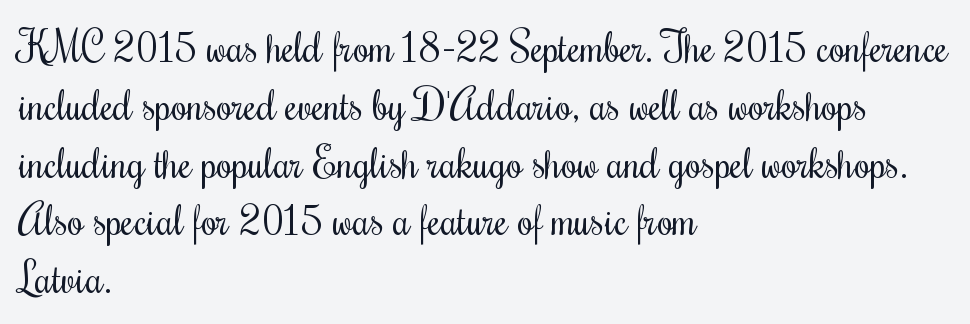
Just letters on the line, the space beneath them empty. Visually the block forms a straight wall on the left and a jagged coastline on the right. Think standard paragraph weight, or any step lighter than that. Character widths vary here, with narrow letters taking less room than wide ones.
